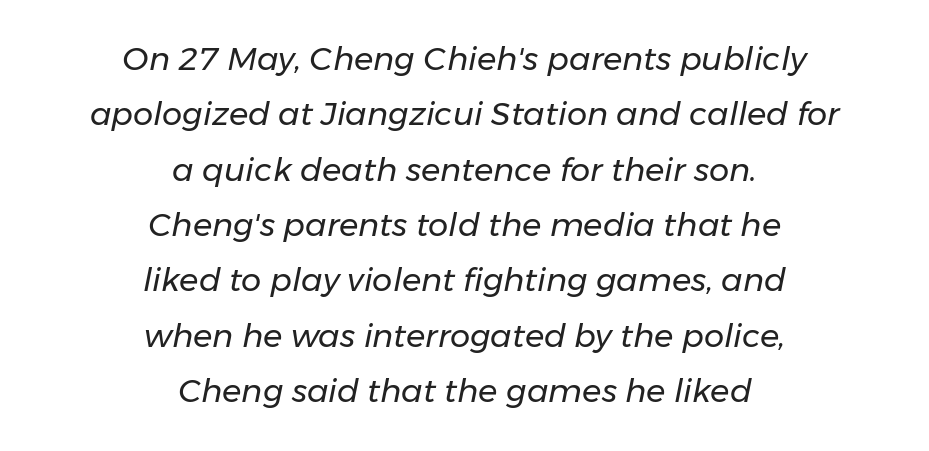
Q: Is the text bold? A: No.
Q: Is the text italic (slanted)? A: Yes, it leans right by about 11 degrees.
Q: Is the text underlined? A: No.
Q: How is the paragraph aligned? A: Centered.
Q: Is the spacing between letters normal or unusually wide? A: Normal.
Q: Width (condensed, normal, or wide)? A: Normal.
Q: Stroke contrast? A: Low.
Q: x-height? A: Medium.
Q: Monospaced? A: No.
